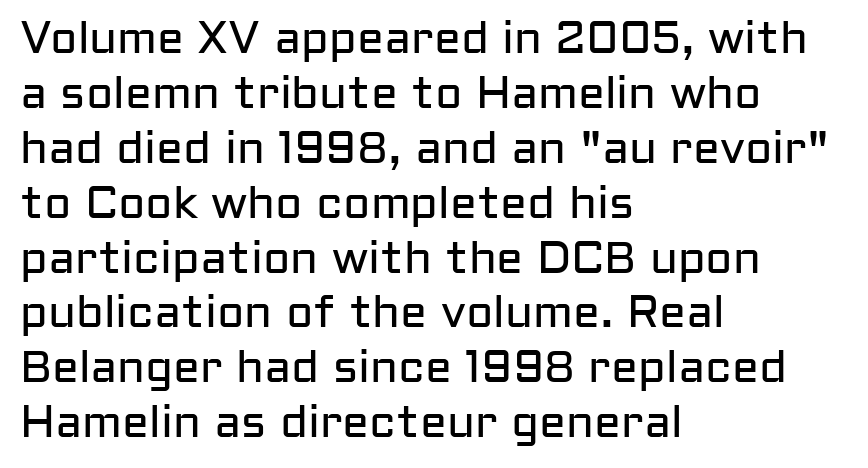
Q: Is the text bold? A: No.
Q: Is the text italic (slanted)? A: No, it is upright.
Q: Is the typeface a serif or a sans-serif typeface? A: Sans-serif.
Q: Is the text underlined? A: No.
Q: How is the paragraph aligned? A: Left-aligned.
Q: Is the spacing between letters normal or unusually wide? A: Normal.
Q: Width (condensed, normal, or wide)? A: Normal.
Q: Stroke contrast? A: Low.
Q: x-height? A: Medium.
Q: Monospaced? A: No.
